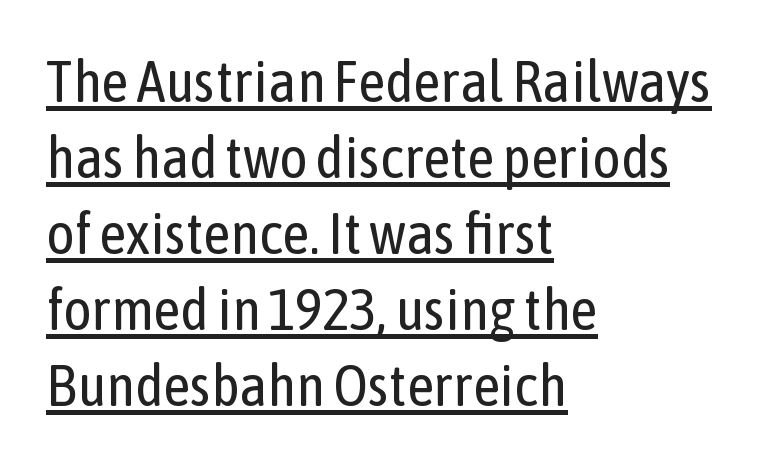
The image shows 59 px regular-weight, condensed sans-serif type, upright; set left-aligned, normal line spacing (1.29x), normal letter spacing, underlined; low stroke contrast and a medium x-height.
